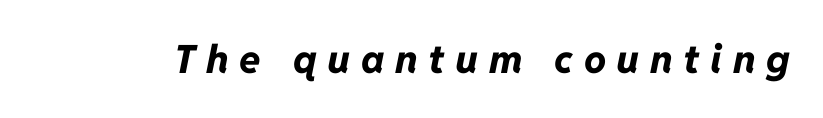
The image shows 39 px bold type, italic (leaning right); set unusually wide letter spacing (+0.27 em), not underlined; low stroke contrast and a medium x-height.
